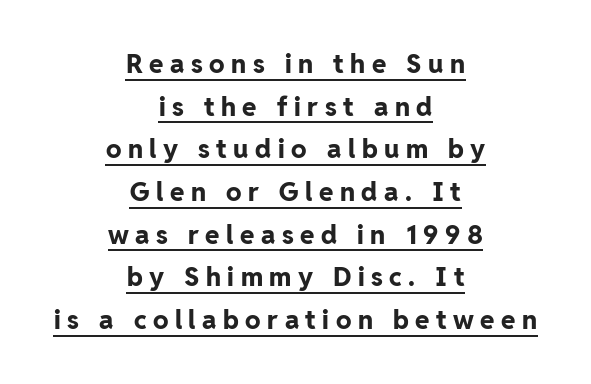
{"italic": "no", "bold": "yes", "underline": "yes", "align": "center", "line_spacing": "normal", "line_spacing_ratio": 1.64, "letter_spacing": "wide", "letter_spacing_em": 0.25, "glyph_px": 26}
